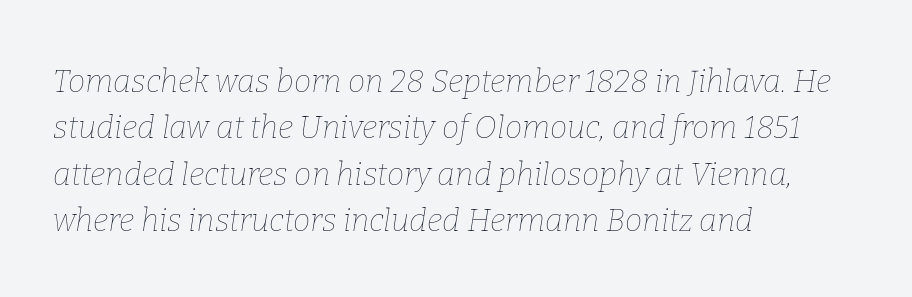
Each letter keeps its own natural width here, so spacing adapts to shape. The rendering applies a slant to the glyphs. The vertical gap from one line to the next is medium. The gaps between neighbouring characters are ordinary and unremarkable.
